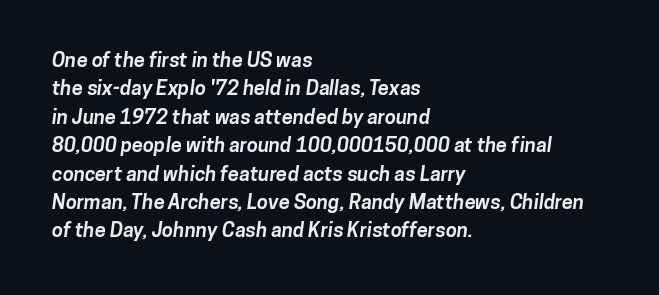
Q: Is the text bold? A: Yes.
Q: Is the text underlined? A: No.
Q: How is the paragraph aligned? A: Left-aligned.
Q: Is the spacing between letters normal or unusually wide? A: Normal.
Q: Is the spacing between lines tight, normal or loose? A: Normal.
